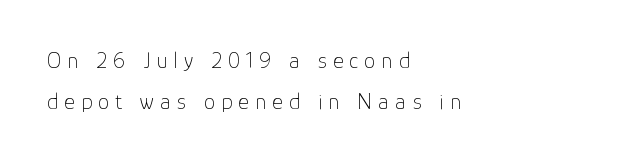
Clear beneath every line of the passage. Leftover space on each line is placed entirely after the last word. Is there any slant? The stems are plumb. Observe the wide spacing: letters keep a clear distance from each other.
